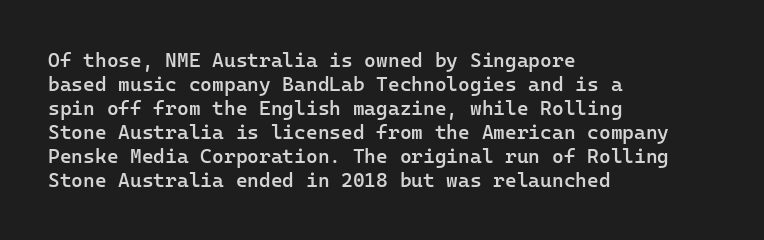
The setting favours the left margin, as ordinary paragraphs usually do. The typesetting leans somewhat heavy: a semibold. Characters remain perfectly vertical along every line. Look at the tracking — it's just the regular setting, nothing added. Beneath every word, the page is bare.
